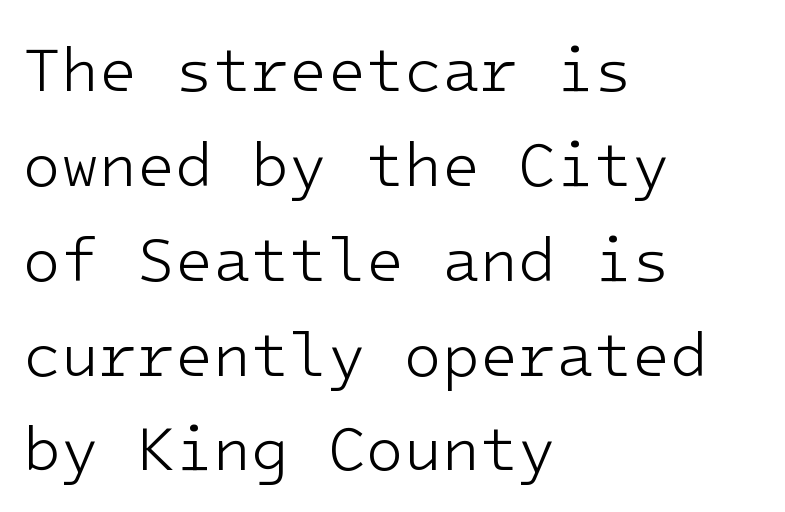
The image shows 62 px light sans-serif type, upright, monospaced; set left-aligned, normal line spacing (1.53x), normal letter spacing, not underlined; low stroke contrast and a medium x-height.
